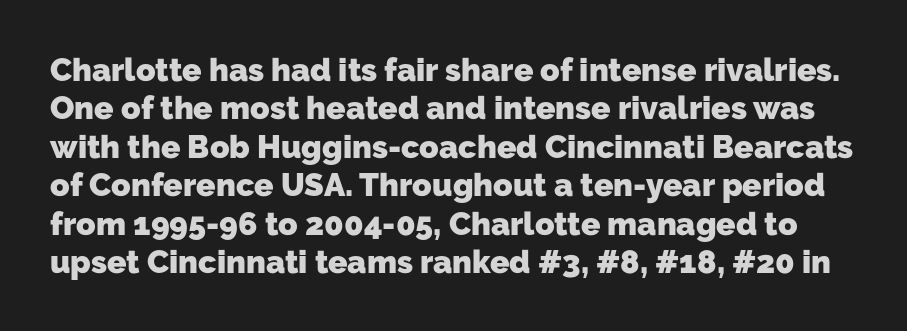
Q: Is the text bold? A: Yes.
Q: Is the typeface a serif or a sans-serif typeface? A: Sans-serif.
Q: Is the text underlined? A: No.
Q: Is the spacing between letters normal or unusually wide? A: Normal.
Q: Width (condensed, normal, or wide)? A: Normal.
Q: Stroke contrast? A: Low.
Q: x-height? A: Medium.
Q: Monospaced? A: No.
